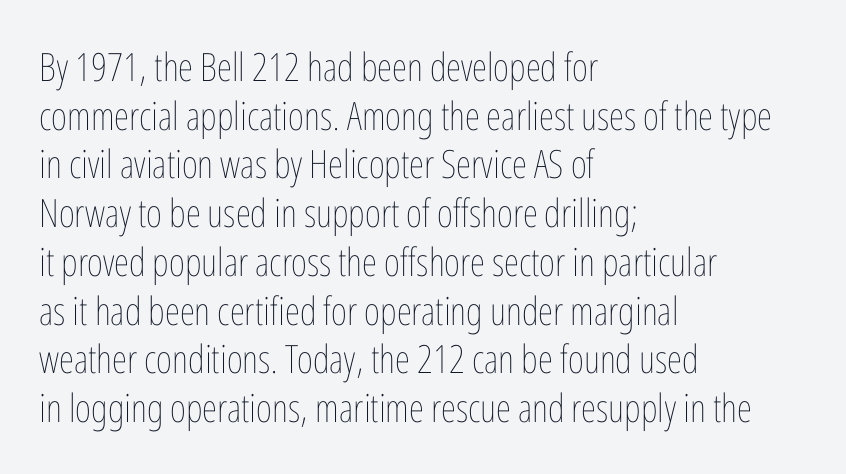
The image shows 39 px thin, condensed type, upright; set left-aligned, normal line spacing (1.25x), normal letter spacing, not underlined; low stroke contrast and a medium x-height.
